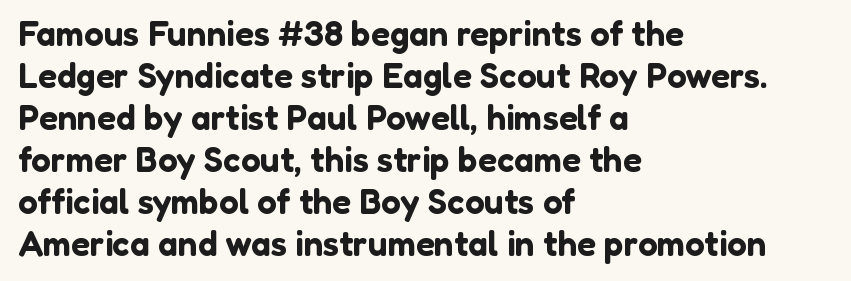
{"serif": "no", "italic": "no", "width": "normal", "stroke_contrast": "low", "x_height": "medium", "monospaced": "no", "underline": "no", "align": "left", "line_spacing_ratio": 1.2, "letter_spacing": "normal", "letter_spacing_em": 0.0, "glyph_px": 35}
